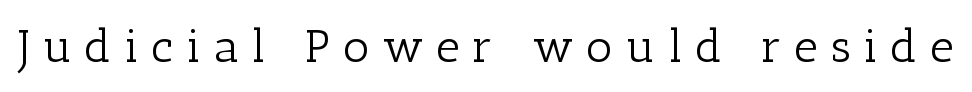
The text was rendered using a seriffed face with decorative stroke endings. Inter-character spacing is expanded well beyond the font's built-in metrics. Is this a fixed-width face? No — the glyphs have proportional, varying widths. The font sits on the lighter half of the weight spectrum, regular included. Type without underlining.
